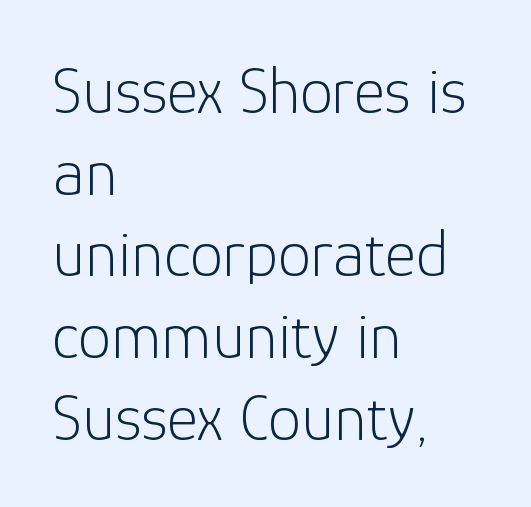
{"serif": "no", "italic": "no", "bold": "no", "weight": "light", "width": "normal", "stroke_contrast": "low", "x_height": "medium", "monospaced": "no", "underline": "no", "align": "left", "line_spacing_ratio": 1.22, "letter_spacing": "normal", "letter_spacing_em": 0.0, "glyph_px": 67}
